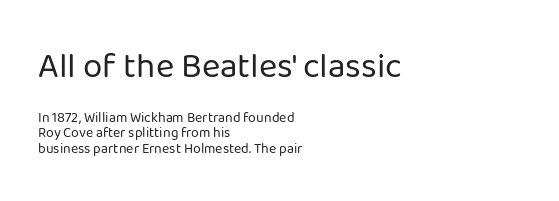
{"serif": "no", "italic": "no", "bold": "no", "weight": "regular", "width": "normal", "stroke_contrast": "low", "x_height": "medium", "monospaced": "no", "underline": "no", "align": "left", "line_spacing": "tight", "line_spacing_ratio": 1.13, "letter_spacing": "normal", "letter_spacing_em": 0.0, "larger_block": "first", "size_ratio": 2.5, "glyph_px": 35}
